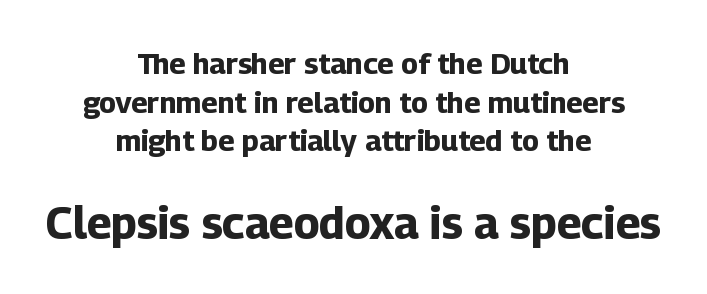
Q: Is the text bold? A: Yes.
Q: Is the text italic (slanted)? A: No, it is upright.
Q: Is the typeface a serif or a sans-serif typeface? A: Sans-serif.
Q: Is the text underlined? A: No.
Q: How is the paragraph aligned? A: Centered.
Q: Is the spacing between letters normal or unusually wide? A: Normal.
Q: Is the spacing between lines tight, normal or loose? A: Normal.
Q: Which block of text is set in a larger size, the first (top) or the second (bottom)? A: The second (bottom) one.
Q: Width (condensed, normal, or wide)? A: Normal.
Q: Stroke contrast? A: Low.
Q: x-height? A: Medium.
Q: Monospaced? A: No.
